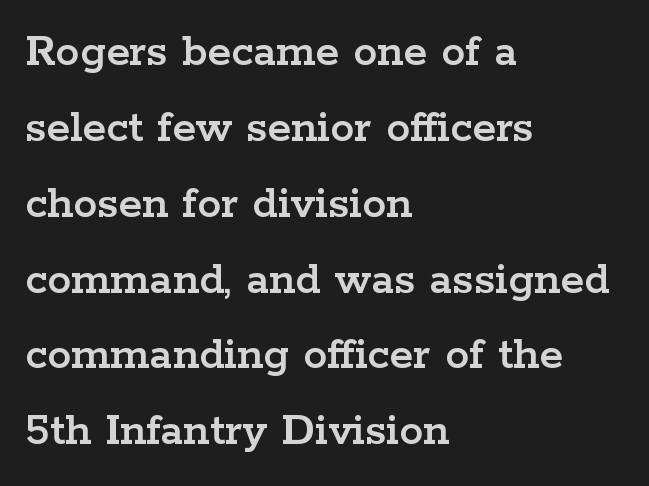
Is the letter spacing exaggerated? No — it looks like the ordinary default. Has an underline been added? It has not. Leading matches the norm, producing a regular column. A roman cut, with each character standing at attention.
